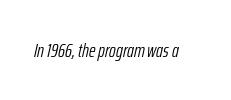
Words appear dense and cohesive because spacing is normal. The area under the type is left untouched. The strokes are not fattened; the text isn't bold. The whole block is typeset with a tilt.
